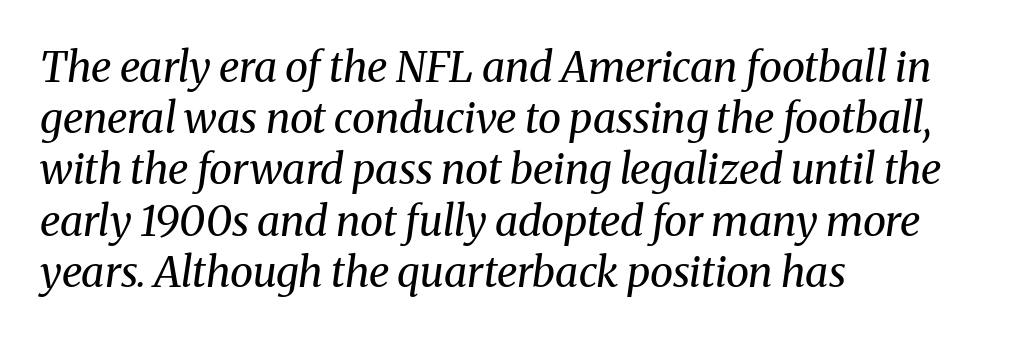
Q: Is the text bold? A: No.
Q: Is the text italic (slanted)? A: Yes, it leans right by about 8 degrees.
Q: Is the typeface a serif or a sans-serif typeface? A: Serif.
Q: Is the text underlined? A: No.
Q: How is the paragraph aligned? A: Left-aligned.
Q: Is the spacing between letters normal or unusually wide? A: Normal.
Q: Width (condensed, normal, or wide)? A: Normal.
Q: Stroke contrast? A: Medium.
Q: x-height? A: Medium.
Q: Monospaced? A: No.
